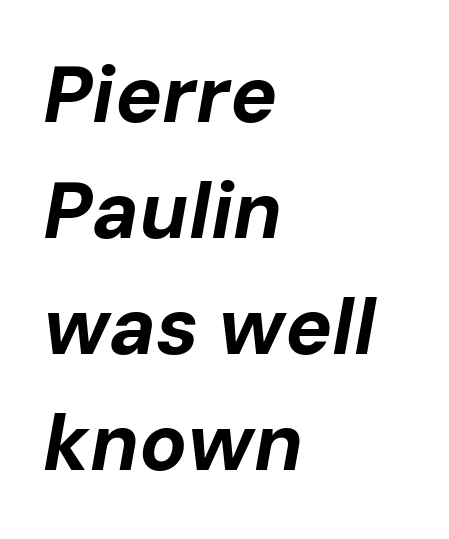
{"italic": "yes", "lean": "right", "slant_degrees": 10, "bold": "yes", "weight": "bold", "width": "normal", "stroke_contrast": "low", "x_height": "medium", "monospaced": "no", "underline": "no", "align": "left", "line_spacing": "normal", "line_spacing_ratio": 1.47, "letter_spacing": "normal", "letter_spacing_em": 0.0, "glyph_px": 79}
